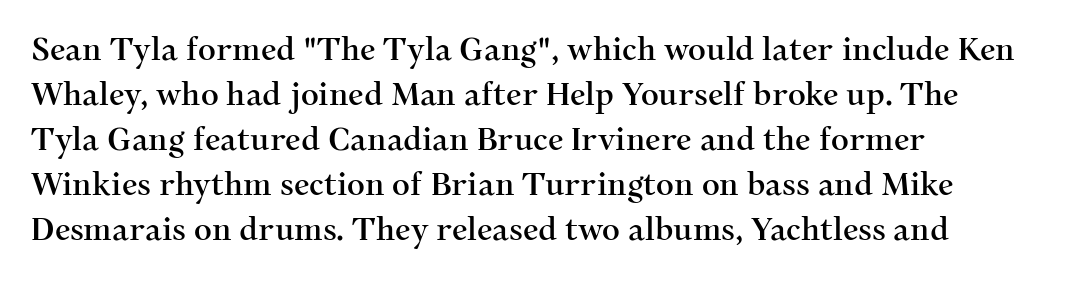
{"serif": "yes", "italic": "no", "width": "normal", "stroke_contrast": "medium", "x_height": "medium", "monospaced": "no", "underline": "no", "align": "left", "line_spacing": "normal", "line_spacing_ratio": 1.45, "letter_spacing": "normal", "letter_spacing_em": 0.0, "glyph_px": 31}
